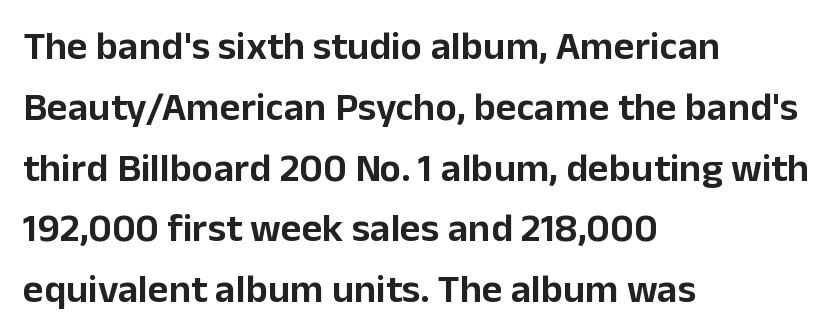
Q: Is the text italic (slanted)? A: No, it is upright.
Q: Is the typeface a serif or a sans-serif typeface? A: Sans-serif.
Q: Is the text underlined? A: No.
Q: How is the paragraph aligned? A: Left-aligned.
Q: Is the spacing between letters normal or unusually wide? A: Normal.
Q: Is the spacing between lines tight, normal or loose? A: Normal.
Q: Width (condensed, normal, or wide)? A: Normal.
Q: Stroke contrast? A: Low.
Q: x-height? A: Medium.
Q: Monospaced? A: No.
